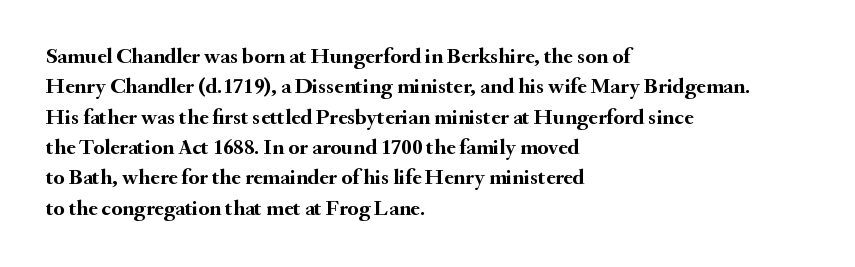
{"italic": "no", "bold": "yes", "underline": "no", "align": "left", "line_spacing": "normal", "line_spacing_ratio": 1.38, "letter_spacing": "normal", "letter_spacing_em": 0.0, "glyph_px": 22}
